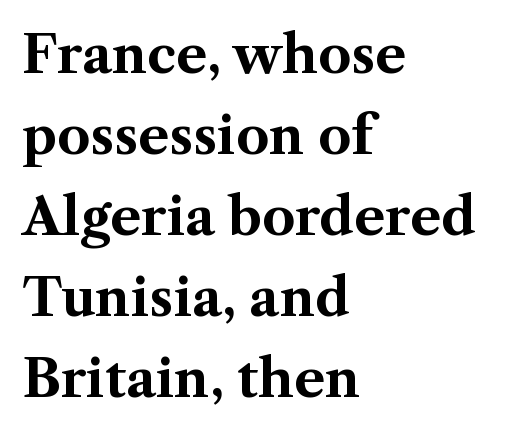
Plain, unruled lines of type. The characters display serif detailing at their extremities. Baseline-to-baseline distance is the conventional proportion of letter height. The compositor pushed each line to the left boundary. A full-strength bold gives these letters their thick strokes. The horizontal fit of the characters is conventional and even.
